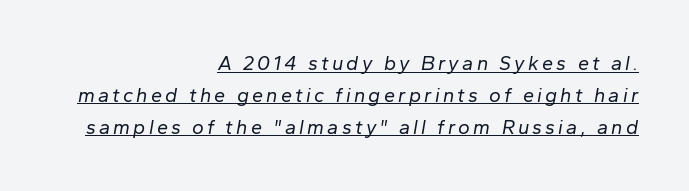
The image shows 20 px text type, italic (leaning right); set right-aligned, normal line spacing (1.59x), underlined.
